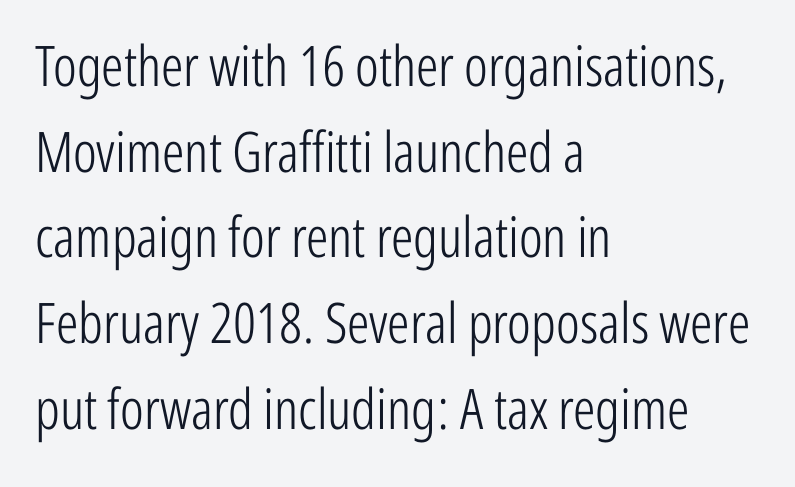
Q: Is the text bold? A: No.
Q: Is the text italic (slanted)? A: No, it is upright.
Q: Is the typeface a serif or a sans-serif typeface? A: Sans-serif.
Q: Is the text underlined? A: No.
Q: How is the paragraph aligned? A: Left-aligned.
Q: Is the spacing between letters normal or unusually wide? A: Normal.
Q: Is the spacing between lines tight, normal or loose? A: Normal.
Q: Width (condensed, normal, or wide)? A: Condensed.
Q: Stroke contrast? A: Low.
Q: x-height? A: Medium.
Q: Monospaced? A: No.
